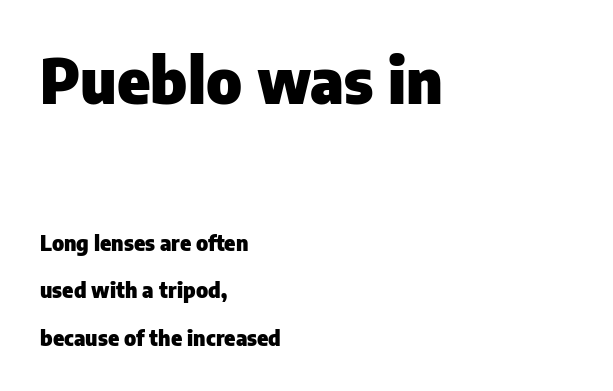
The image shows 62 px heavy sans-serif type, upright; set left-aligned, loose line spacing (2.25x), normal letter spacing, not underlined; the first (top) block is 2.95x larger; low stroke contrast and a medium x-height.
